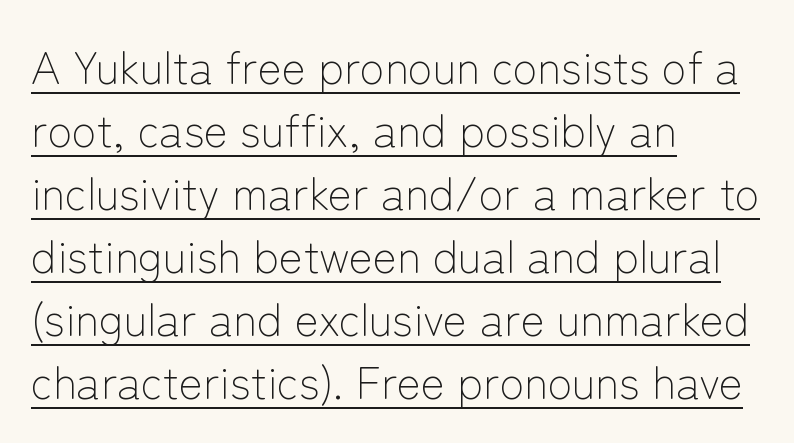
Q: Is the text bold? A: No.
Q: Is the text italic (slanted)? A: No, it is upright.
Q: Is the typeface a serif or a sans-serif typeface? A: Sans-serif.
Q: Is the text underlined? A: Yes.
Q: How is the paragraph aligned? A: Left-aligned.
Q: Is the spacing between letters normal or unusually wide? A: Normal.
Q: Is the spacing between lines tight, normal or loose? A: Normal.
Q: Width (condensed, normal, or wide)? A: Normal.
Q: Stroke contrast? A: Low.
Q: x-height? A: Medium.
Q: Monospaced? A: No.
